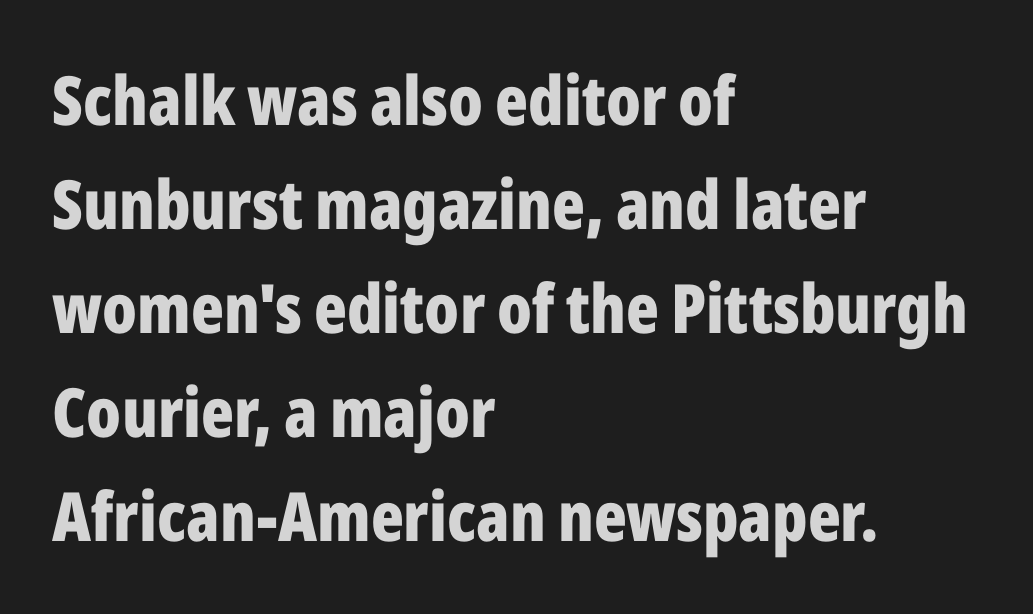
The image shows 68 px bold, condensed sans-serif type, upright; set left-aligned, normal line spacing (1.53x), normal letter spacing, not underlined; low stroke contrast and a medium x-height.
